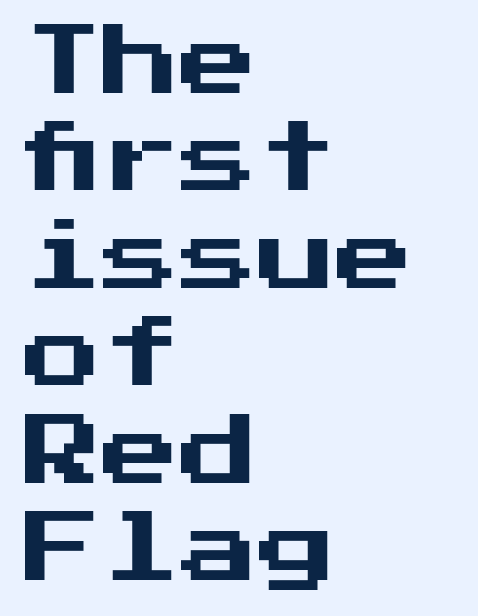
Each line starts at the same left margin while the right side varies. Quick note: underline off. A sans-serif font was chosen for this passage. In terms of posture, this sample is upright. Compared with typical paragraphs, the rows here are spaced about the same. The horizontal fit of the characters is conventional and even.
